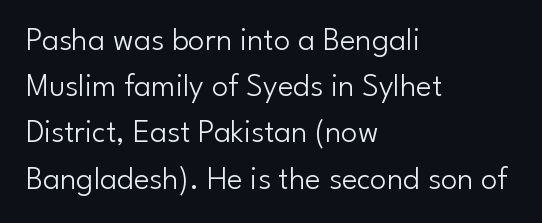
The image shows 33 px light sans-serif type, upright; set left-aligned, normal line spacing (1.4x), normal letter spacing, not underlined; low stroke contrast and a small x-height.
